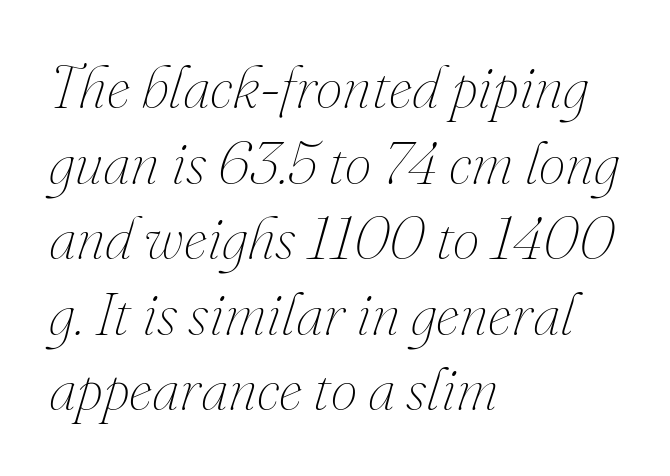
The image shows 60 px thin type, italic (leaning right); set left-aligned, normal line spacing (1.26x), normal letter spacing, not underlined; medium stroke contrast and a small x-height.
